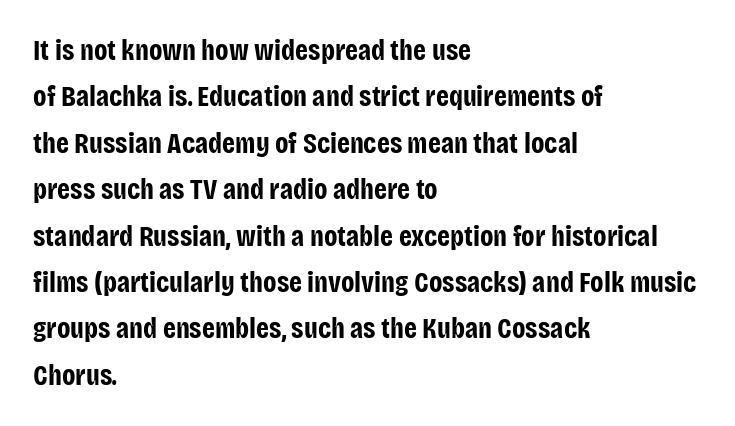
Character widths vary here, with narrow letters taking less room than wide ones. When letters stand straight like this, we call the style roman or upright. A classic flush-left, rag-right setting is used for this passage. Bold? Absolutely — the strokes are thick and heavy. Vertical spacing — default.
